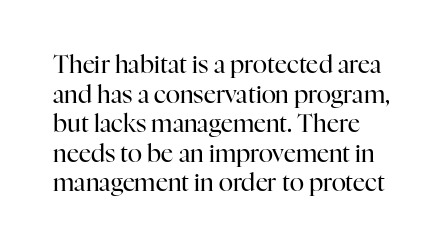
{"italic": "no", "bold": "no", "underline": "no", "align": "left", "line_spacing_ratio": 1.23, "letter_spacing": "normal", "letter_spacing_em": 0.0, "glyph_px": 24}
